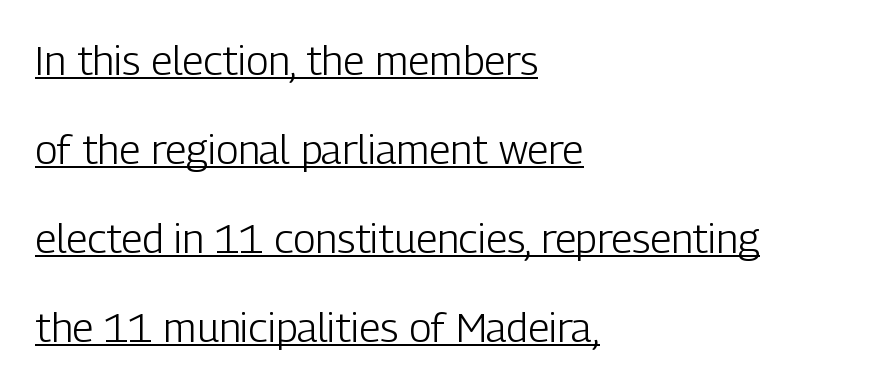
The image shows 41 px light, condensed sans-serif type, upright; set left-aligned, loose line spacing (2.17x), normal letter spacing, underlined; low stroke contrast and a medium x-height.
